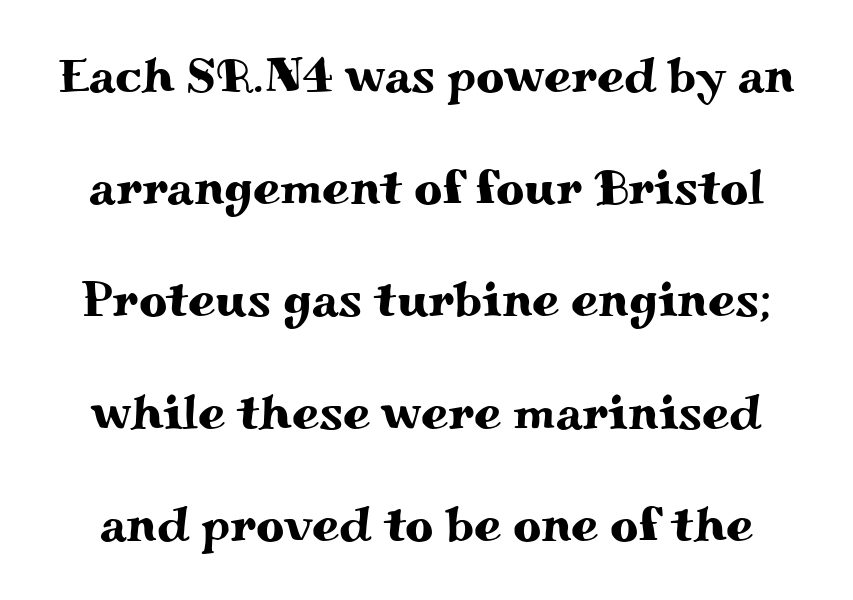
Letterform terminals end in serifs throughout the passage. If you drew a line through each stem, it would be perfectly vertical. The space between consecutive lines is lavish. The rendering uses natural spacing where letterforms have individual widths. This sample uses plain, unmodified letter spacing.
